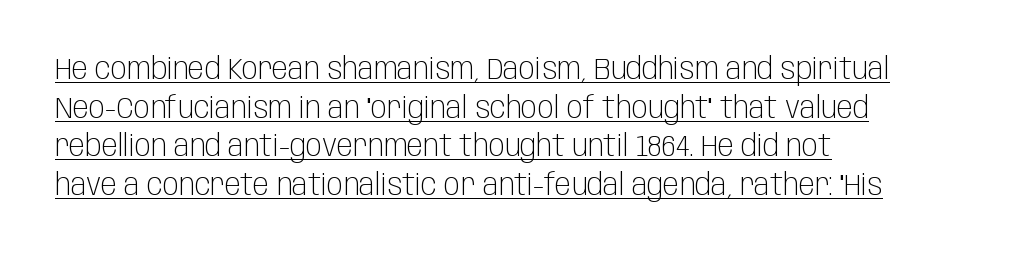
Q: Is the text bold? A: No.
Q: Is the text italic (slanted)? A: No, it is upright.
Q: Is the typeface a serif or a sans-serif typeface? A: Sans-serif.
Q: Is the text underlined? A: Yes.
Q: How is the paragraph aligned? A: Left-aligned.
Q: Is the spacing between letters normal or unusually wide? A: Normal.
Q: Is the spacing between lines tight, normal or loose? A: Normal.
Q: Width (condensed, normal, or wide)? A: Condensed.
Q: Stroke contrast? A: Low.
Q: x-height? A: Large.
Q: Monospaced? A: No.
